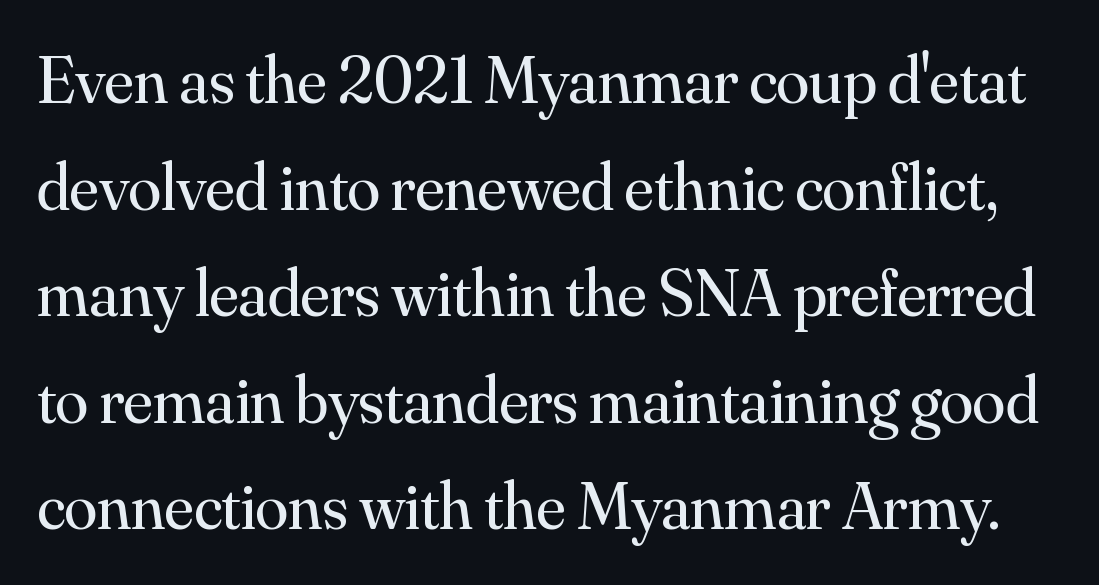
The image shows 67 px regular-weight serif type, upright; set normal line spacing (1.59x), normal letter spacing, not underlined; medium stroke contrast and a small x-height.
